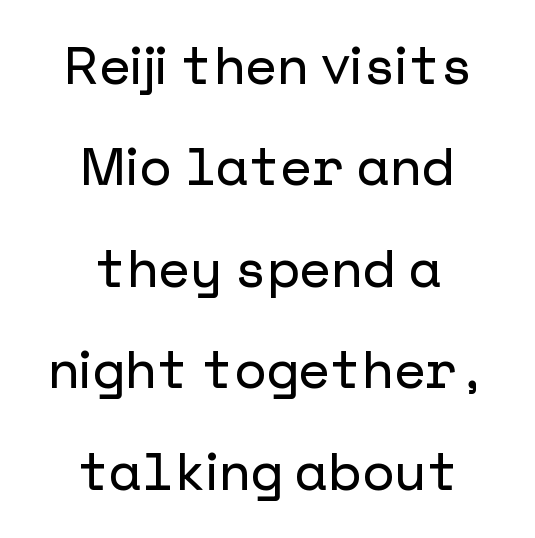
{"serif": "no", "italic": "no", "width": "normal", "stroke_contrast": "low", "x_height": "medium", "underline": "no", "align": "center", "line_spacing": "loose", "line_spacing_ratio": 1.95, "letter_spacing": "normal", "letter_spacing_em": 0.0, "glyph_px": 52}
